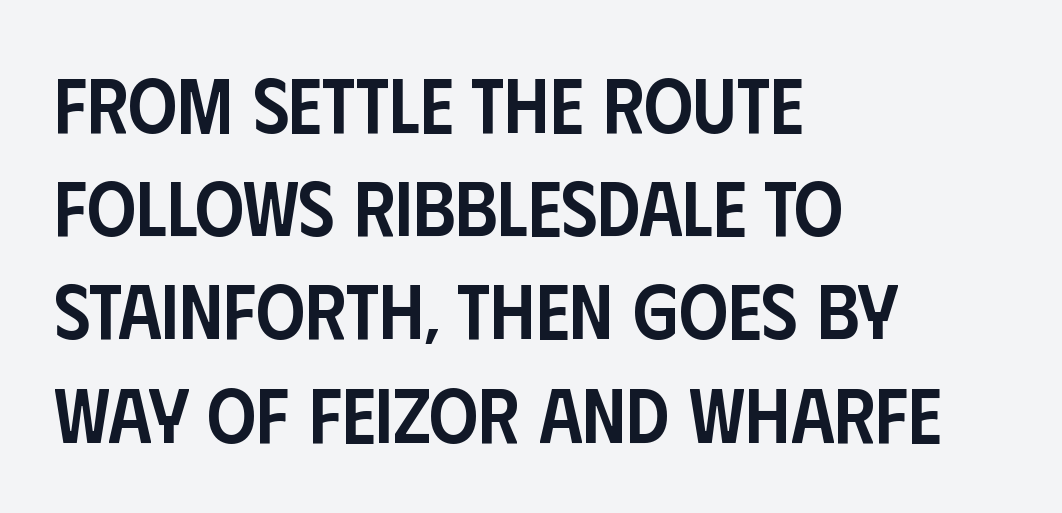
This is the in-between weight designers call semibold or demi. Designer's note — italics off, roman on. I'd call this a sans setting — the letters go barefoot. The passage shown is typed in a proportional face where columns would drift.
